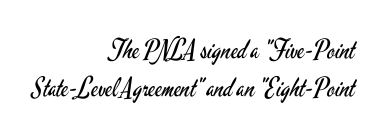
{"bold": "no", "underline": "no", "align": "right", "line_spacing": "normal", "line_spacing_ratio": 1.45, "letter_spacing": "normal", "letter_spacing_em": 0.0, "glyph_px": 26}
